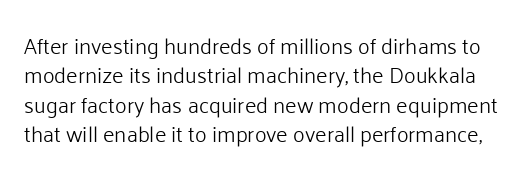
The image shows 22 px text type, upright; set normal line spacing (1.34x), normal letter spacing, not underlined.
